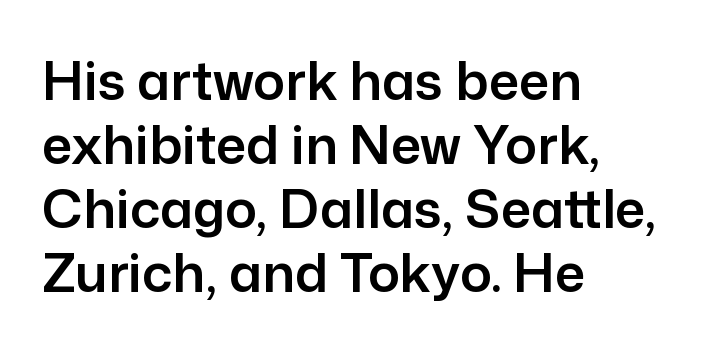
The image shows 53 px sans-serif type, upright; set left-aligned, line spacing 1.21x, normal letter spacing, not underlined; low stroke contrast and a medium x-height.
